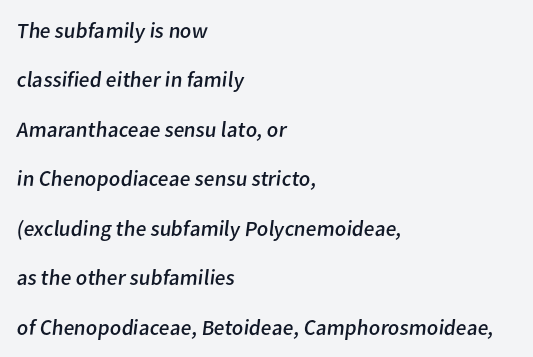
Q: Is the text bold? A: No.
Q: Is the text underlined? A: No.
Q: How is the paragraph aligned? A: Left-aligned.
Q: Is the spacing between letters normal or unusually wide? A: Normal.
Q: Is the spacing between lines tight, normal or loose? A: Loose.
